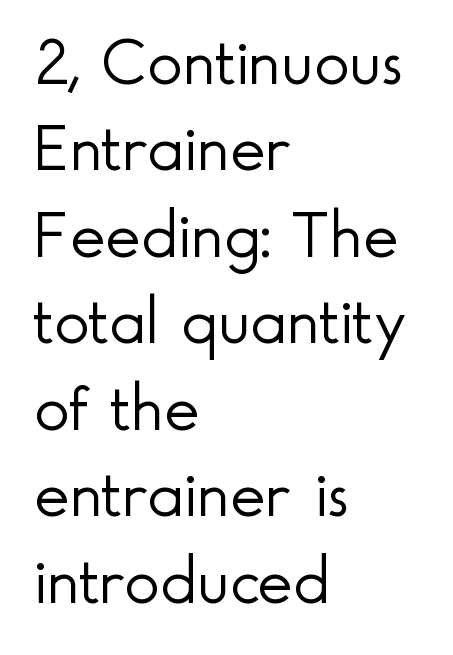
Q: Is the text bold? A: No.
Q: Is the text italic (slanted)? A: No, it is upright.
Q: Is the typeface a serif or a sans-serif typeface? A: Sans-serif.
Q: Is the text underlined? A: No.
Q: How is the paragraph aligned? A: Left-aligned.
Q: Is the spacing between letters normal or unusually wide? A: Normal.
Q: Is the spacing between lines tight, normal or loose? A: Normal.
Q: Width (condensed, normal, or wide)? A: Normal.
Q: x-height? A: Small.
Q: Monospaced? A: No.
